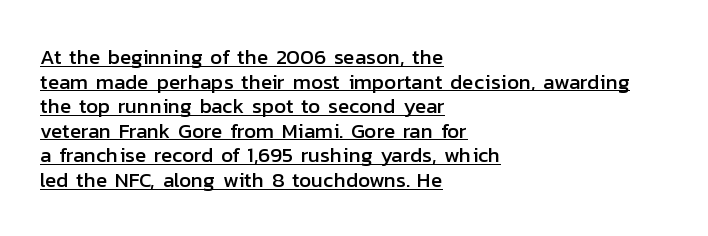
The rendering keeps characters at their native spacing. Each line starts at the same left margin while the right side varies. Compared with undecorated copy, this sample adds a rule below the words. The typography opts for an upright posture over an oblique one.
